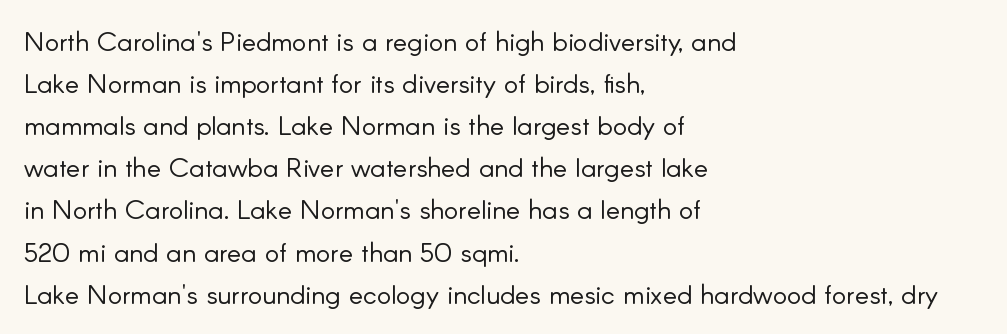
The image shows 27 px text type, upright; set left-aligned, normal line spacing (1.56x), normal letter spacing, not underlined.
